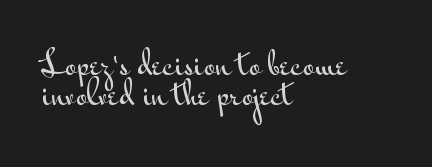
Q: Is the typeface a serif or a sans-serif typeface? A: Sans-serif.
Q: Is the text underlined? A: No.
Q: How is the paragraph aligned? A: Left-aligned.
Q: Is the spacing between letters normal or unusually wide? A: Normal.
Q: Is the spacing between lines tight, normal or loose? A: Tight.
Q: Width (condensed, normal, or wide)? A: Wide.
Q: Stroke contrast? A: Medium.
Q: x-height? A: Small.
Q: Monospaced? A: No.
